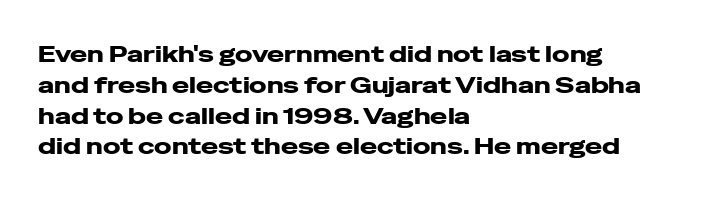
The glyphs are unaccompanied by any horizontal stroke below them. Quick note: not italic, upright. Each word holds together tightly as a unit, with standard inter-letter gaps. The paragraph shown leans on its left margin. Does the leading feel generous? No, just average.
